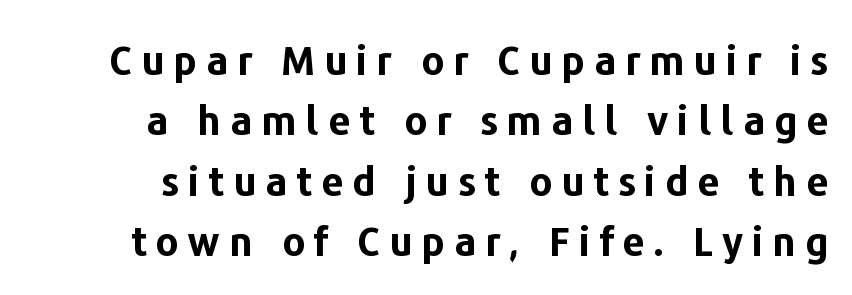
{"serif": "no", "italic": "no", "bold": "yes", "weight": "bold", "width": "normal", "stroke_contrast": "low", "x_height": "medium", "monospaced": "no", "underline": "no", "align": "right", "line_spacing": "normal", "line_spacing_ratio": 1.51, "letter_spacing": "wide", "letter_spacing_em": 0.22, "glyph_px": 40}
